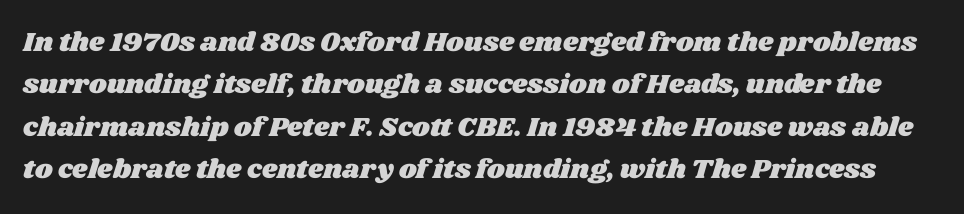
These lines sit exactly where default settings would place them. Nothing unusual about the tracking: characters are spaced as the font intends. Has an underline been added? It has not.
